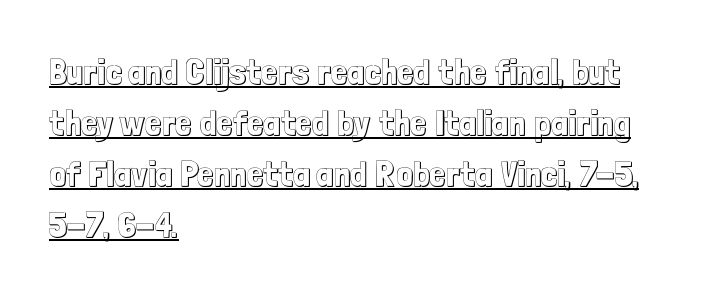
Q: Is the text italic (slanted)? A: No, it is upright.
Q: Is the text underlined? A: Yes.
Q: How is the paragraph aligned? A: Left-aligned.
Q: Is the spacing between letters normal or unusually wide? A: Normal.
Q: Is the spacing between lines tight, normal or loose? A: Normal.
Q: Width (condensed, normal, or wide)? A: Condensed.
Q: x-height? A: Medium.
Q: Monospaced? A: No.
